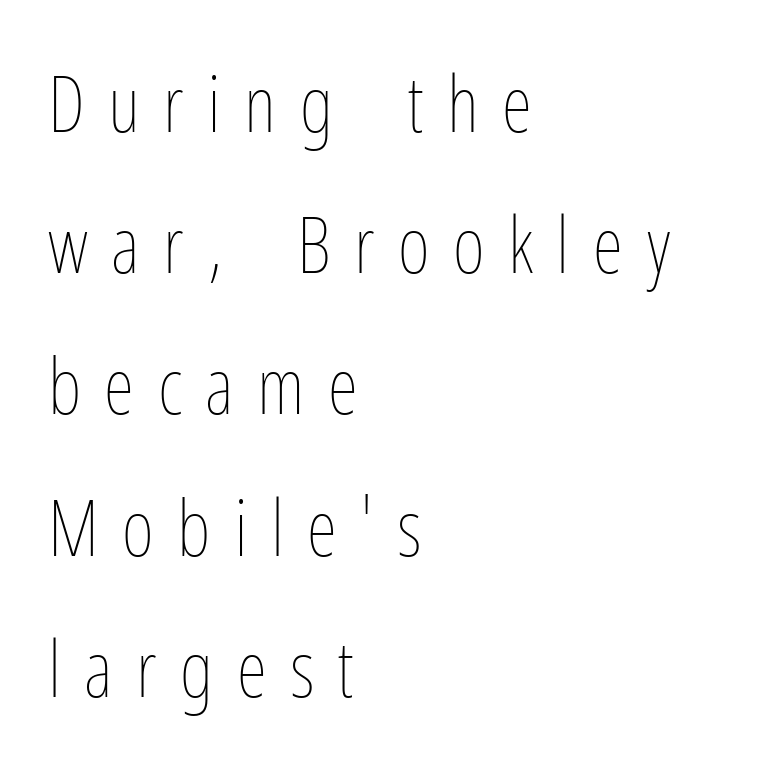
This is not heavy type; no bold has been used. The compositor pushed each line to the left boundary. The letters are spread apart with noticeably loose tracking. The face used here is proportionally spaced, like ordinary book or web type.
